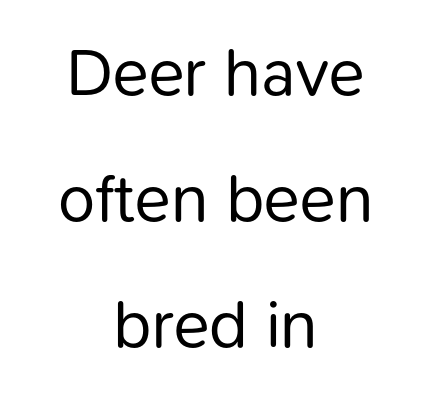
Q: Is the text bold? A: No.
Q: Is the text italic (slanted)? A: No, it is upright.
Q: Is the typeface a serif or a sans-serif typeface? A: Sans-serif.
Q: Is the text underlined? A: No.
Q: How is the paragraph aligned? A: Centered.
Q: Is the spacing between letters normal or unusually wide? A: Normal.
Q: Width (condensed, normal, or wide)? A: Normal.
Q: Stroke contrast? A: Low.
Q: x-height? A: Medium.
Q: Monospaced? A: No.
